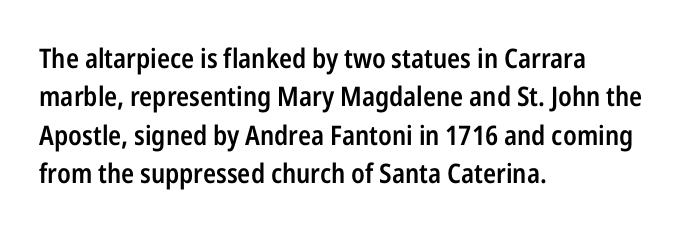
The image shows 27 px text type, upright; set left-aligned, normal line spacing (1.42x), normal letter spacing, not underlined.
